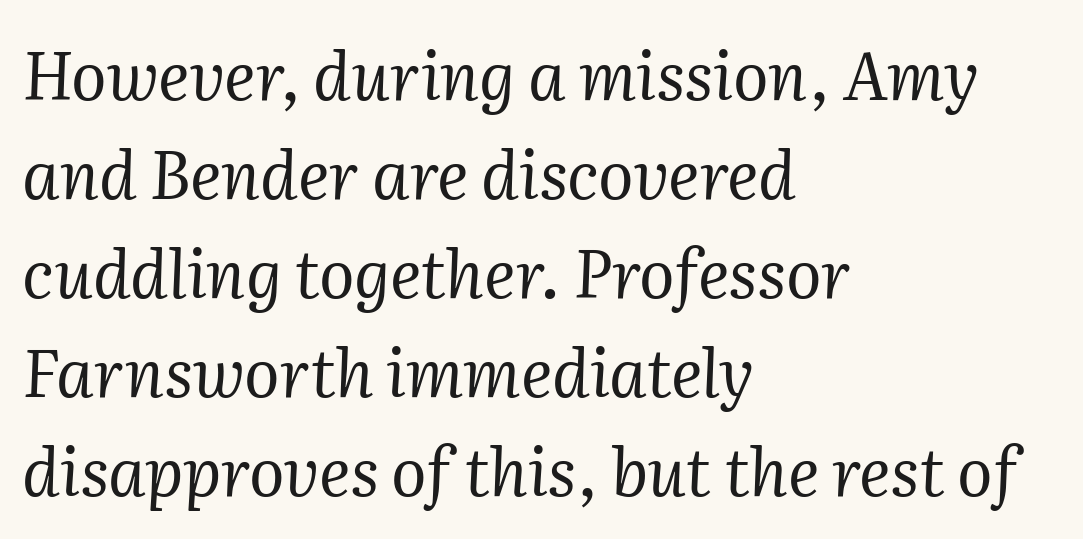
{"serif": "yes", "italic": "yes", "lean": "right", "slant_degrees": 2, "bold": "no", "weight": "regular", "width": "normal", "stroke_contrast": "medium", "x_height": "medium", "monospaced": "no", "underline": "no", "align": "left", "line_spacing": "normal", "line_spacing_ratio": 1.5, "letter_spacing": "normal", "letter_spacing_em": 0.0, "glyph_px": 66}
